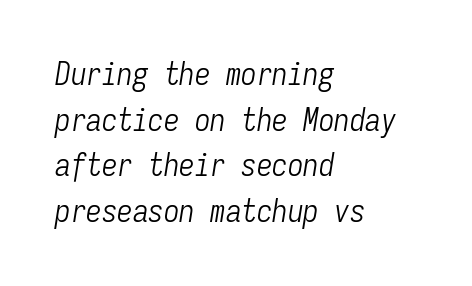
Q: Is the text bold? A: No.
Q: Is the text italic (slanted)? A: Yes, it leans right by about 9 degrees.
Q: Is the text underlined? A: No.
Q: How is the paragraph aligned? A: Left-aligned.
Q: Is the spacing between letters normal or unusually wide? A: Normal.
Q: Is the spacing between lines tight, normal or loose? A: Normal.
Q: Width (condensed, normal, or wide)? A: Condensed.
Q: Stroke contrast? A: Low.
Q: x-height? A: Medium.
Q: Monospaced? A: Yes.
